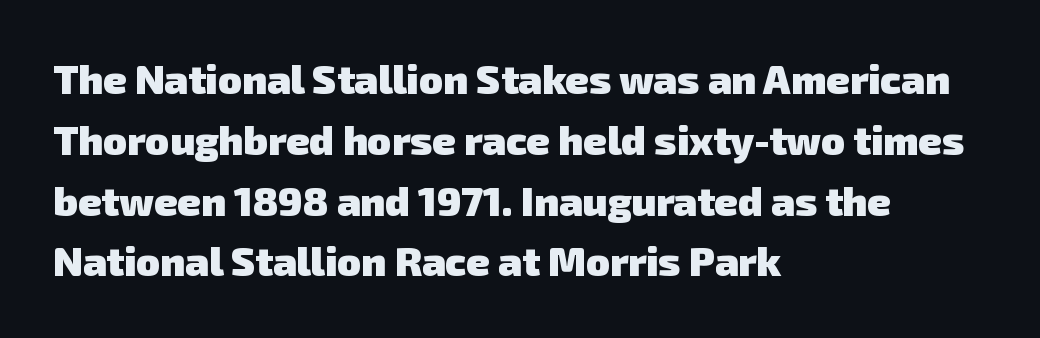
Stroke thickness is high; the sample reads as a true bold. These lines are set flush left with a ragged right edge. Whoever set this chose a conventional vertical rhythm. The baseline area is clear. The face used here is a sans, in the tradition of grotesques and geometrics.
